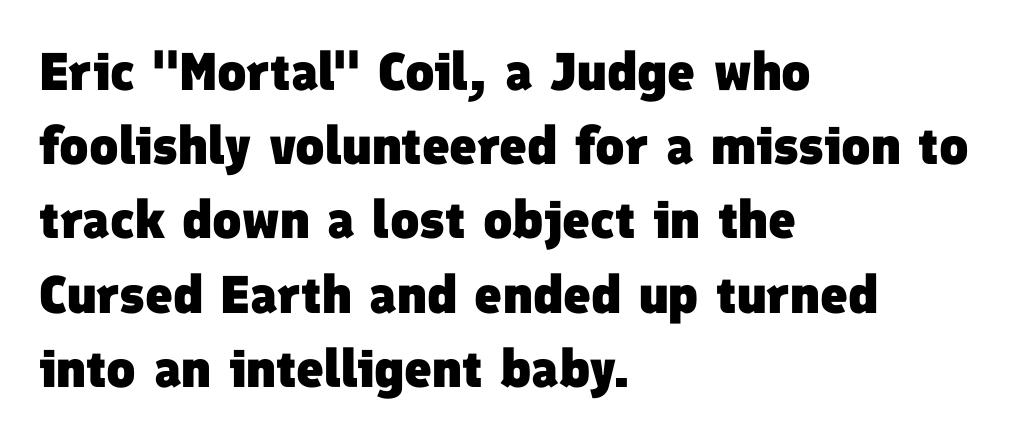
{"serif": "no", "bold": "yes", "weight": "heavy", "width": "normal", "stroke_contrast": "low", "x_height": "medium", "monospaced": "no", "underline": "no", "align": "left", "line_spacing": "normal", "line_spacing_ratio": 1.4, "letter_spacing": "normal", "letter_spacing_em": 0.0, "glyph_px": 53}
